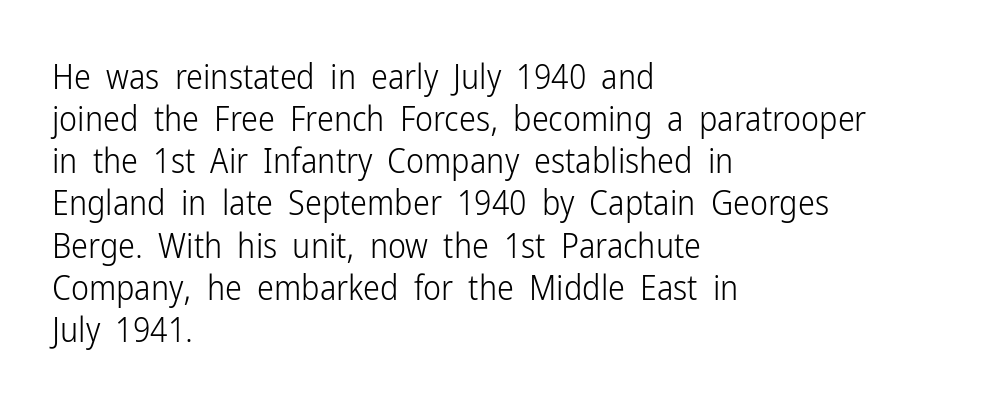
The image shows 34 px light, condensed sans-serif type, upright; set left-aligned, line spacing 1.24x, normal letter spacing, not underlined; low stroke contrast and a medium x-height.
